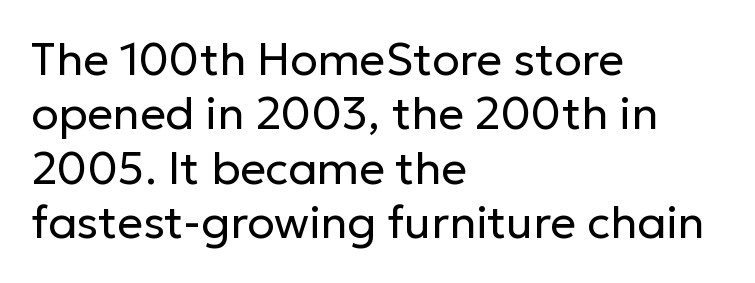
{"serif": "no", "italic": "no", "bold": "no", "weight": "regular", "width": "normal", "stroke_contrast": "low", "x_height": "medium", "monospaced": "no", "underline": "no", "align": "left", "line_spacing_ratio": 1.21, "letter_spacing": "normal", "letter_spacing_em": 0.0, "glyph_px": 45}
